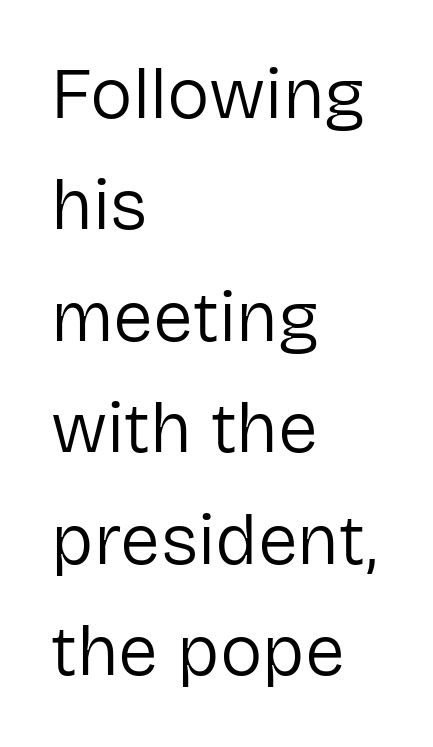
The rendering keeps characters at their native spacing. The axis of the letterforms is exactly vertical. In CSS terms this would be text-align: left. A typesetter would call this proportional, since set widths differ per character. Stems here are at most as thick as an everyday book face. Horizontal bands of white between lines are of average thickness.
